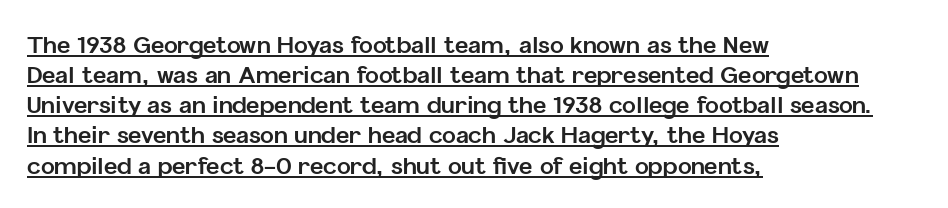
The face used here appears with an underline applied. Is the letter spacing exaggerated? No — it looks like the ordinary default. On the weight axis this lands at bold, roughly 700. One glance says typical: line gaps are just what's usual.
